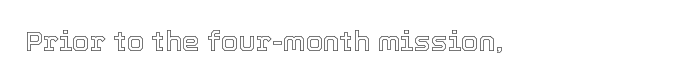
The foot of each line stays bare and open. The rendering keeps characters at their native spacing. These lines were composed using upright roman letters. Proportional: the letters do not fall into vertical columns.
